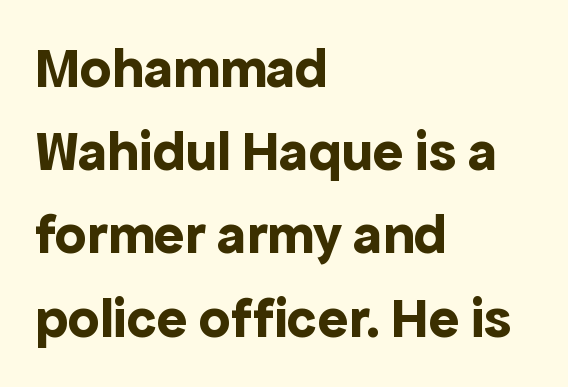
{"serif": "no", "italic": "no", "bold": "yes", "weight": "bold", "width": "normal", "x_height": "medium", "monospaced": "no", "underline": "no", "align": "left", "line_spacing": "normal", "line_spacing_ratio": 1.46, "letter_spacing": "normal", "letter_spacing_em": 0.0, "glyph_px": 57}
